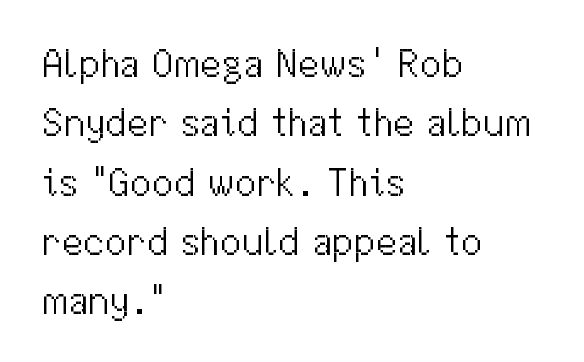
The image shows 39 px light sans-serif type, upright; set left-aligned, normal line spacing (1.52x), normal letter spacing, not underlined; medium stroke contrast and a medium x-height.
